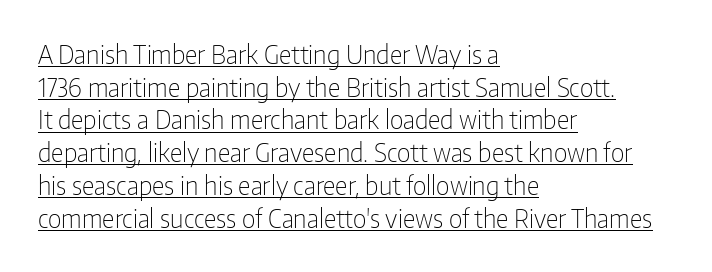
Weight class: somewhere from thin through regular. Check the space under the baseline: a stroke is drawn there. The space between consecutive lines is moderate. A roman cut, with each character standing at attention. Each line starts at the same left margin while the right side varies. No extra tracking has been applied to these lines.
